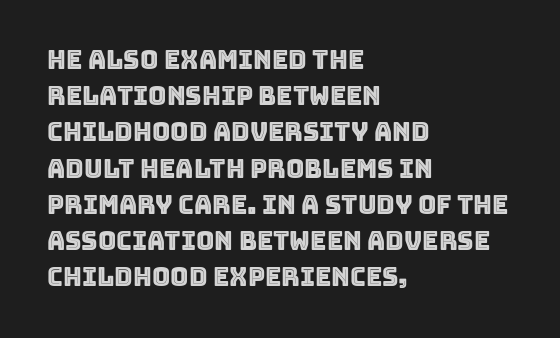
This sample keeps an unexceptional amount of space between lines. Characters follow at the spacing the type designer built in. Leftover space on each line is placed entirely after the last word. Nobody drew a line under any word here. The font's upright variant was chosen for this text.
